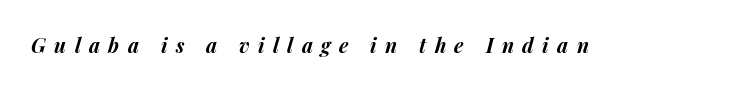
Q: Is the text bold? A: Yes.
Q: Is the text italic (slanted)? A: Yes, it leans right by about 14 degrees.
Q: Is the text underlined? A: No.
Q: Is the spacing between letters normal or unusually wide? A: Unusually wide.
